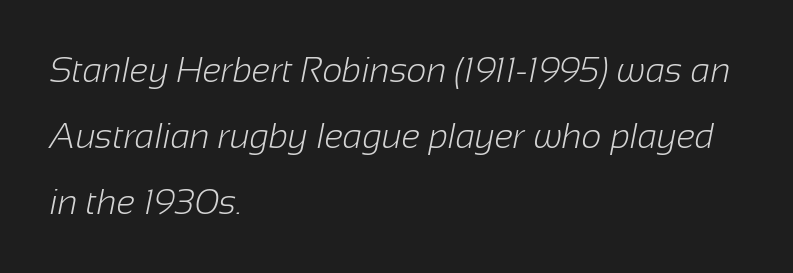
{"serif": "no", "bold": "no", "weight": "light", "width": "normal", "stroke_contrast": "low", "x_height": "medium", "monospaced": "no", "underline": "no", "align": "left", "line_spacing_ratio": 1.89, "letter_spacing": "normal", "letter_spacing_em": 0.0, "glyph_px": 35}
